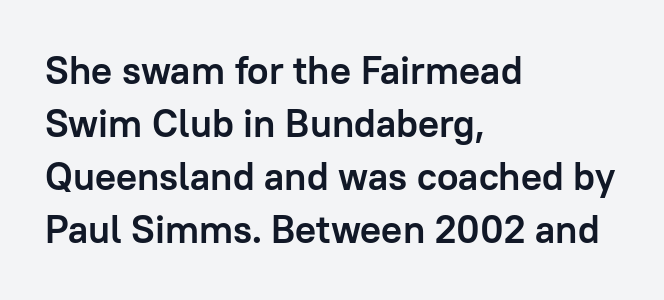
Q: Is the text bold? A: Yes.
Q: Is the text italic (slanted)? A: No, it is upright.
Q: Is the typeface a serif or a sans-serif typeface? A: Sans-serif.
Q: Is the text underlined? A: No.
Q: How is the paragraph aligned? A: Left-aligned.
Q: Is the spacing between letters normal or unusually wide? A: Normal.
Q: Is the spacing between lines tight, normal or loose? A: Normal.
Q: Width (condensed, normal, or wide)? A: Normal.
Q: Stroke contrast? A: Low.
Q: x-height? A: Medium.
Q: Monospaced? A: No.
